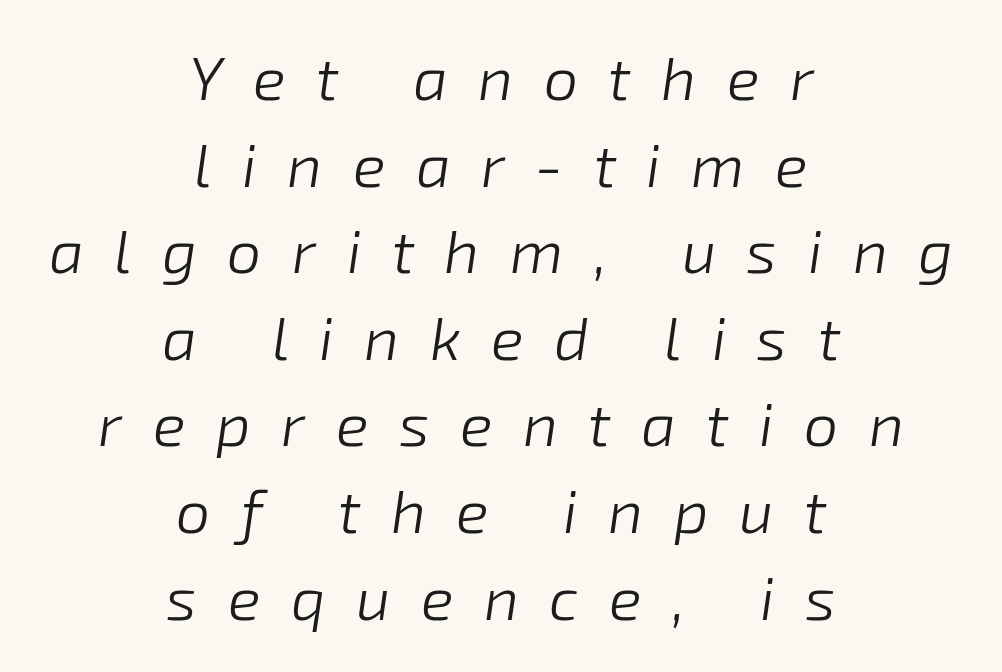
Q: Is the text bold? A: No.
Q: Is the text italic (slanted)? A: Yes, it leans right by about 8 degrees.
Q: Is the text underlined? A: No.
Q: How is the paragraph aligned? A: Centered.
Q: Is the spacing between letters normal or unusually wide? A: Unusually wide.
Q: Is the spacing between lines tight, normal or loose? A: Normal.
Q: Width (condensed, normal, or wide)? A: Normal.
Q: Stroke contrast? A: Low.
Q: x-height? A: Medium.
Q: Monospaced? A: No.
